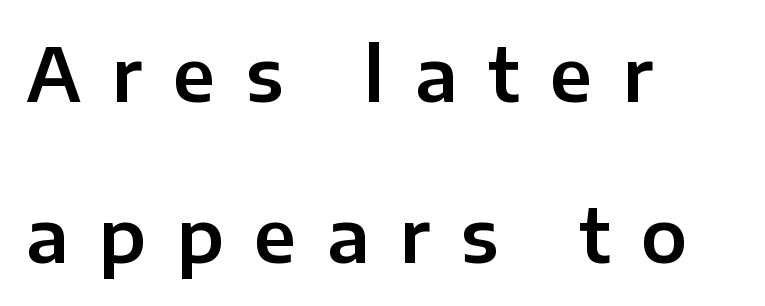
The passage is arranged the way most books set body copy — flush left. Has an underline been added? It has not. The letters advance in unequal steps, a hallmark of proportional type. If you measured baseline to baseline, you'd find a long distance.
